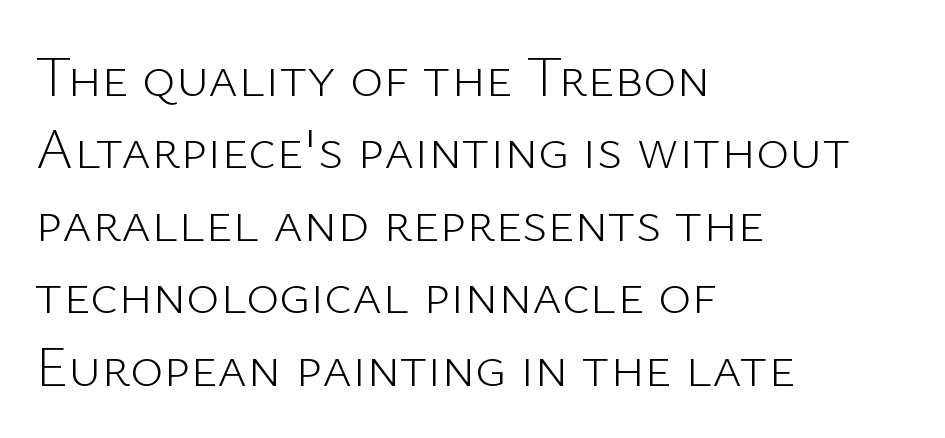
Q: Is the text bold? A: No.
Q: Is the text italic (slanted)? A: No, it is upright.
Q: Is the typeface a serif or a sans-serif typeface? A: Sans-serif.
Q: Is the text underlined? A: No.
Q: How is the paragraph aligned? A: Left-aligned.
Q: Is the spacing between letters normal or unusually wide? A: Normal.
Q: Is the spacing between lines tight, normal or loose? A: Normal.
Q: Width (condensed, normal, or wide)? A: Normal.
Q: Stroke contrast? A: Low.
Q: x-height? A: Medium.
Q: Monospaced? A: No.
